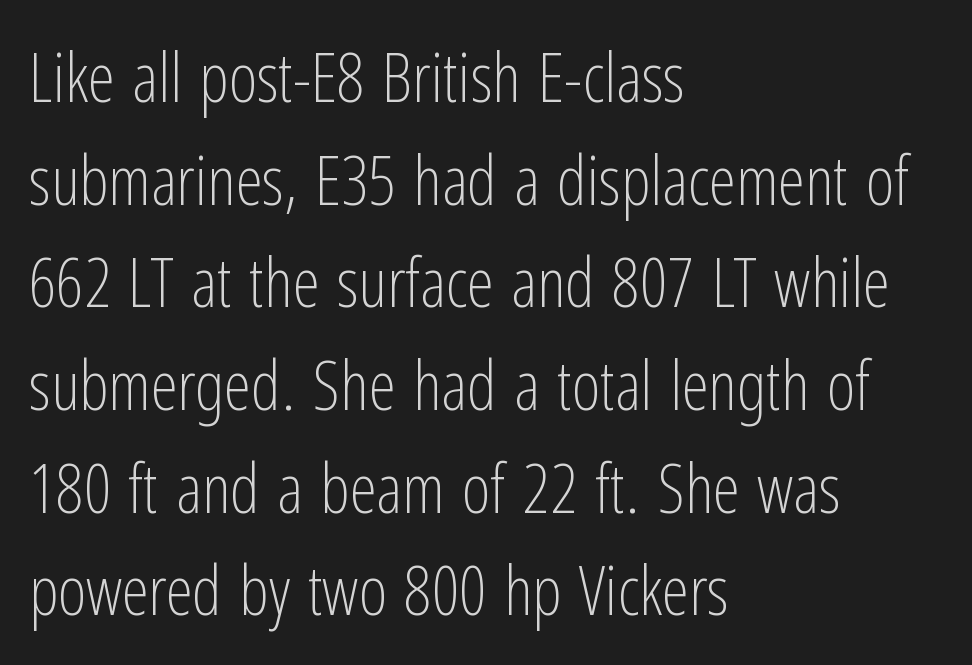
{"serif": "no", "italic": "no", "bold": "no", "weight": "light", "width": "condensed", "stroke_contrast": "low", "x_height": "medium", "monospaced": "no", "underline": "no", "align": "left", "line_spacing": "normal", "line_spacing_ratio": 1.51, "letter_spacing": "normal", "letter_spacing_em": 0.0, "glyph_px": 68}
